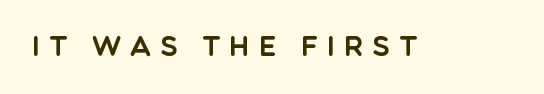
The image shows 27 px text type, upright; set unusually wide letter spacing (+0.33 em), not underlined.
